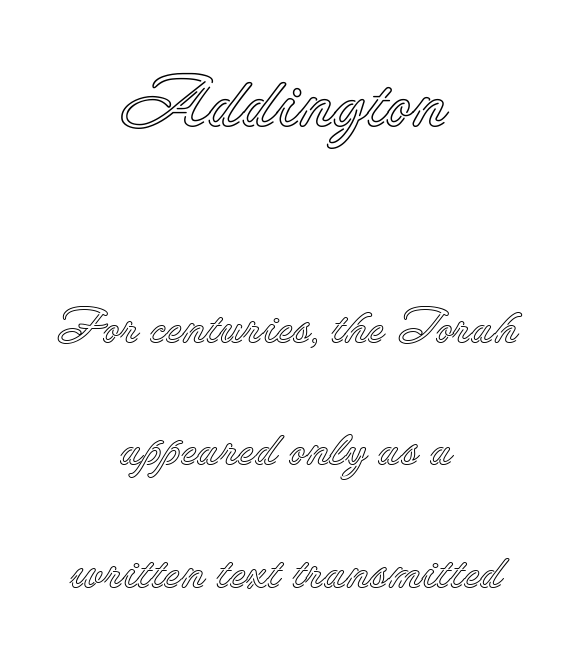
Q: Is the text italic (slanted)? A: Yes.
Q: Is the text underlined? A: No.
Q: How is the paragraph aligned? A: Centered.
Q: Is the spacing between letters normal or unusually wide? A: Normal.
Q: Is the spacing between lines tight, normal or loose? A: Loose.
Q: Which block of text is set in a larger size, the first (top) or the second (bottom)? A: The first (top) one.
Q: Width (condensed, normal, or wide)? A: Normal.
Q: x-height? A: Small.
Q: Monospaced? A: No.
